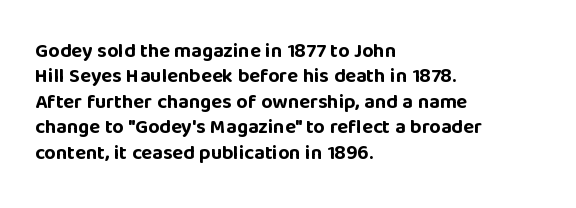
{"italic": "no", "bold": "yes", "underline": "no", "align": "left", "line_spacing": "normal", "line_spacing_ratio": 1.27, "letter_spacing": "normal", "letter_spacing_em": 0.0, "glyph_px": 20}
